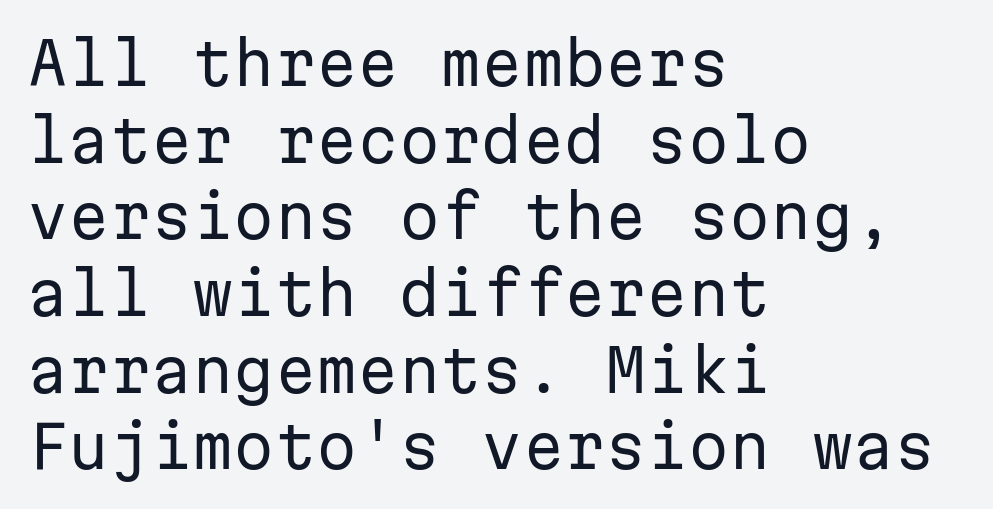
The image shows 59 px regular-weight sans-serif type, upright, monospaced; set left-aligned, normal line spacing (1.3x), normal letter spacing, not underlined; low stroke contrast and a medium x-height.
